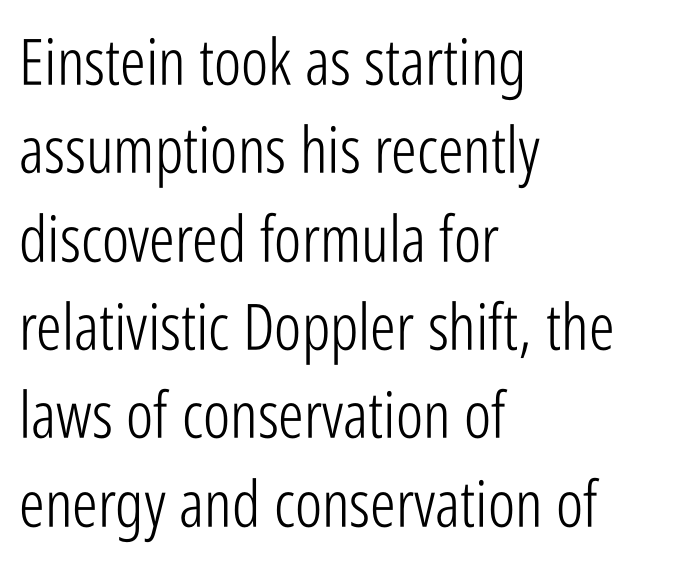
Here the glyphs are tracked normally, forming tight word shapes. Unlike italic type, these characters show no tilt at all. A light-to-regular cut is what we see here. The lines sit at an ordinary, default distance from one another.
